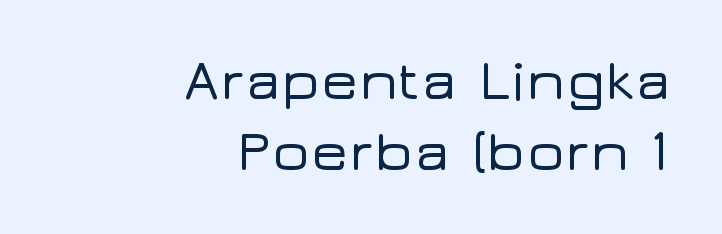
{"serif": "no", "italic": "no", "width": "wide", "stroke_contrast": "low", "x_height": "medium", "monospaced": "no", "underline": "no", "align": "right", "line_spacing_ratio": 1.24, "letter_spacing": "normal", "letter_spacing_em": 0.0, "glyph_px": 57}
